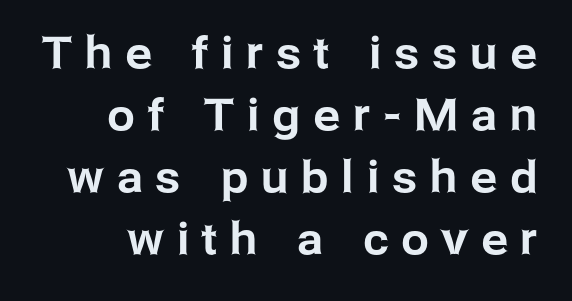
The image shows 44 px sans-serif type, upright; set normal line spacing (1.41x), unusually wide letter spacing (+0.3 em), not underlined; low stroke contrast and a medium x-height.
